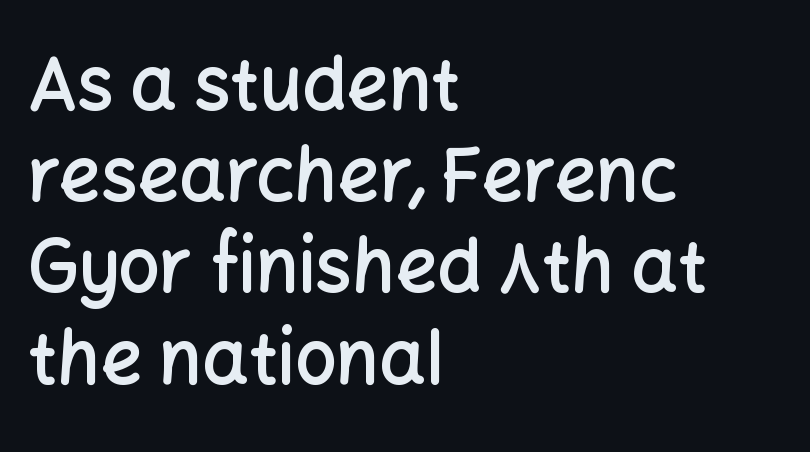
Each row of text sits above clean, open space. Is this a fixed-width face? No — the glyphs have proportional, varying widths. You can tell from the bare stems that sans-serif type was used. Short and long lines alike share a common starting point at left.
